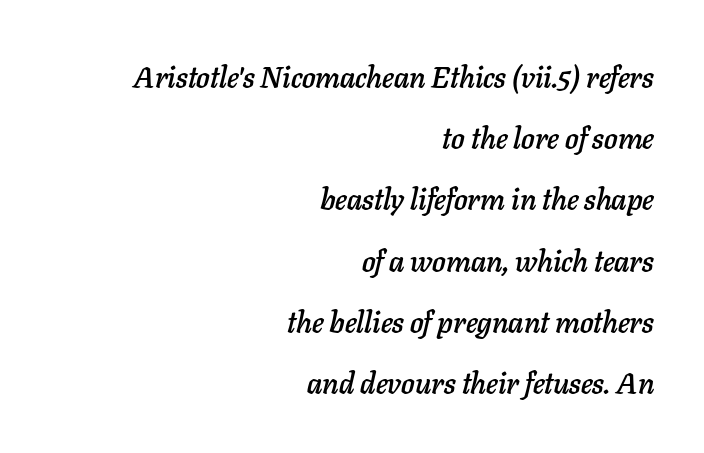
{"italic": "yes", "lean": "right", "slant_degrees": 11, "width": "normal", "stroke_contrast": "low", "x_height": "medium", "monospaced": "no", "underline": "no", "align": "right", "line_spacing": "loose", "line_spacing_ratio": 2.04, "letter_spacing": "normal", "letter_spacing_em": 0.0, "glyph_px": 30}
